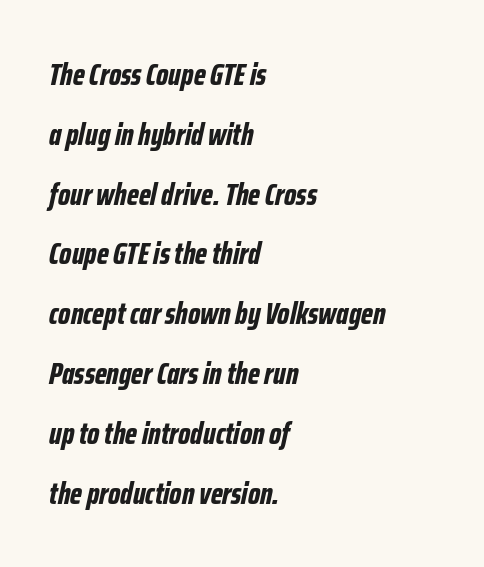
Spacing verdict: proportional, widths tailored to each character. A student would call this left alignment; a typographer would say flush left, rag right. The glyphs are unaccompanied by any horizontal stroke below them. The passage shown stacks its lines with a broad gap. In terms of weight, the rendering is a true, heavy bold. The lettering tilts uniformly, giving the passage an italic look.
